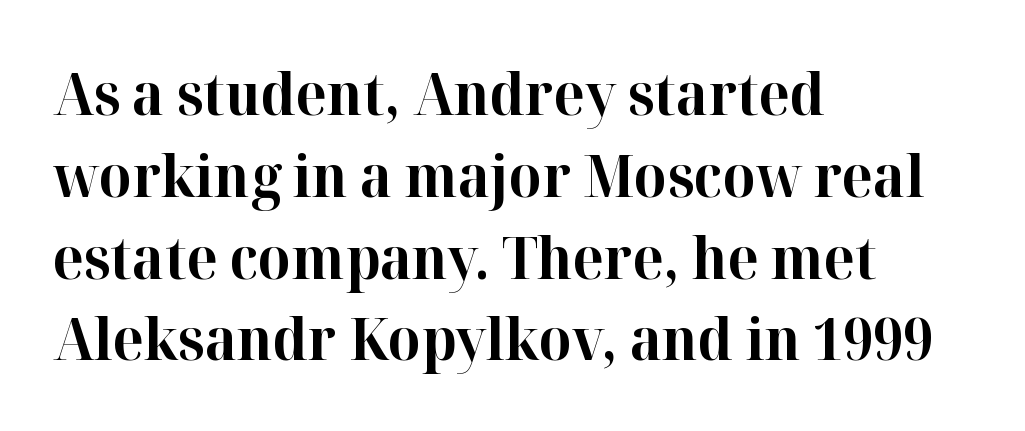
Q: Is the text bold? A: Yes.
Q: Is the text italic (slanted)? A: No, it is upright.
Q: Is the typeface a serif or a sans-serif typeface? A: Serif.
Q: Is the text underlined? A: No.
Q: How is the paragraph aligned? A: Left-aligned.
Q: Is the spacing between letters normal or unusually wide? A: Normal.
Q: Is the spacing between lines tight, normal or loose? A: Normal.
Q: Width (condensed, normal, or wide)? A: Normal.
Q: Stroke contrast? A: High.
Q: x-height? A: Medium.
Q: Monospaced? A: No.
